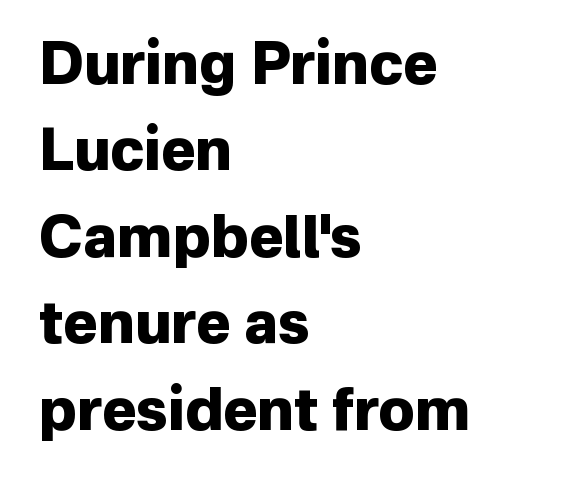
Q: Is the text bold? A: Yes.
Q: Is the text italic (slanted)? A: No, it is upright.
Q: Is the typeface a serif or a sans-serif typeface? A: Sans-serif.
Q: Is the text underlined? A: No.
Q: How is the paragraph aligned? A: Left-aligned.
Q: Is the spacing between letters normal or unusually wide? A: Normal.
Q: Is the spacing between lines tight, normal or loose? A: Normal.
Q: Width (condensed, normal, or wide)? A: Normal.
Q: Stroke contrast? A: Low.
Q: x-height? A: Medium.
Q: Monospaced? A: No.
